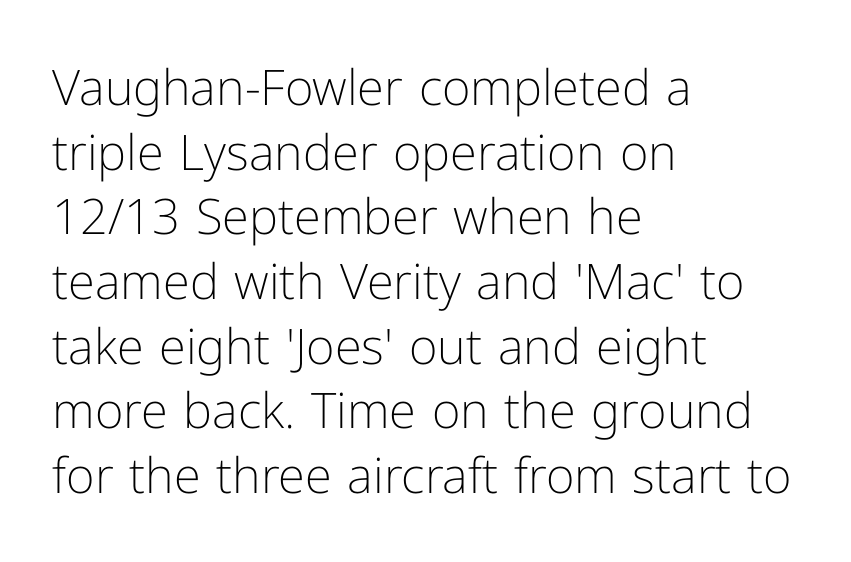
Alignment: flush left. Weight: in the light-to-regular range. Each letter's strokes conclude bluntly, with no projecting serifs. The baseline area is clear.
